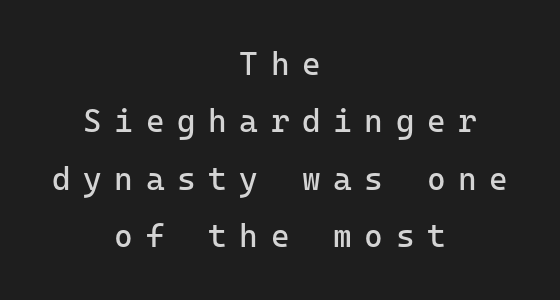
Q: Is the text bold? A: No.
Q: Is the text italic (slanted)? A: No, it is upright.
Q: Is the typeface a serif or a sans-serif typeface? A: Sans-serif.
Q: Is the text underlined? A: No.
Q: How is the paragraph aligned? A: Centered.
Q: Is the spacing between letters normal or unusually wide? A: Unusually wide.
Q: Width (condensed, normal, or wide)? A: Normal.
Q: Stroke contrast? A: Low.
Q: x-height? A: Medium.
Q: Monospaced? A: Yes.
